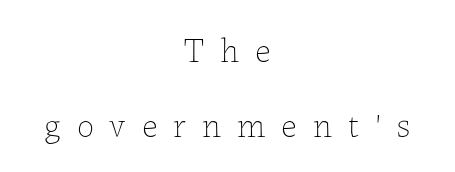
{"italic": "no", "bold": "no", "weight": "thin", "width": "normal", "stroke_contrast": "low", "x_height": "medium", "monospaced": "no", "underline": "no", "align": "center", "line_spacing": "loose", "line_spacing_ratio": 2.21, "letter_spacing": "wide", "letter_spacing_em": 0.47, "glyph_px": 34}
